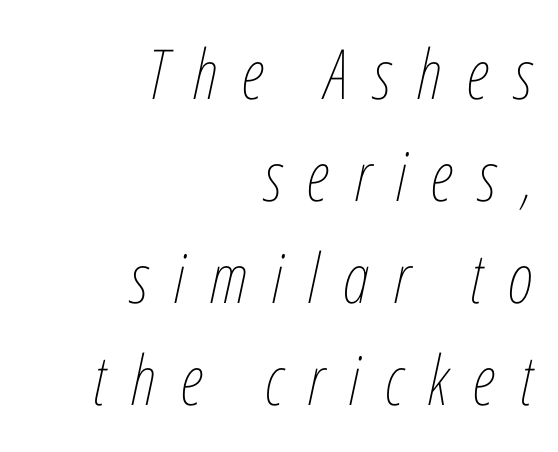
All the whitespace from short lines collects on the left. Underline: absent. Rows of type keep a routine distance in the vertical direction. The font sits on the lighter half of the weight spectrum, regular included. Characters follow at a spacing far wider than the type designer built in. The passage shown is typed in a proportional face where columns would drift.
